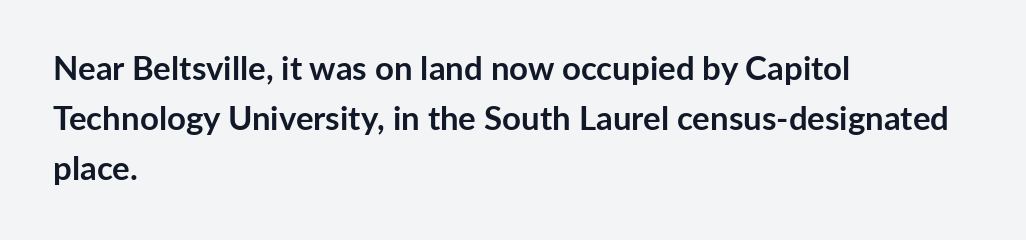
The image shows 33 px semibold sans-serif type, upright; set left-aligned, normal line spacing (1.51x), normal letter spacing, not underlined; low stroke contrast and a medium x-height.
